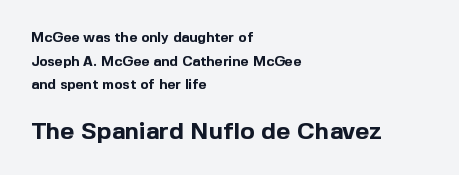
Designer's note — italics off, roman on. Typesetter's note: full bold, strokes at maximum text heaviness. Regular leading. The specimen omits any rule beneath the text block's lines.
